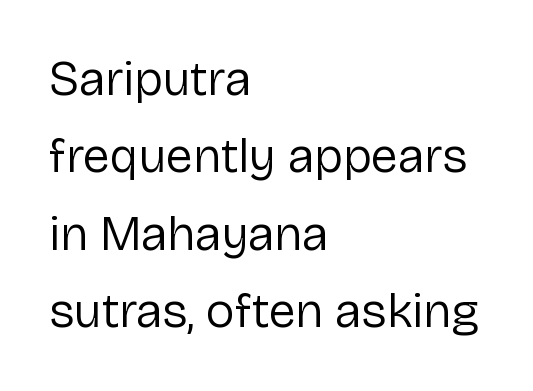
{"serif": "no", "italic": "no", "bold": "no", "weight": "regular", "width": "normal", "stroke_contrast": "low", "x_height": "medium", "monospaced": "no", "underline": "no", "align": "left", "line_spacing": "normal", "line_spacing_ratio": 1.58, "letter_spacing": "normal", "letter_spacing_em": 0.0, "glyph_px": 49}
